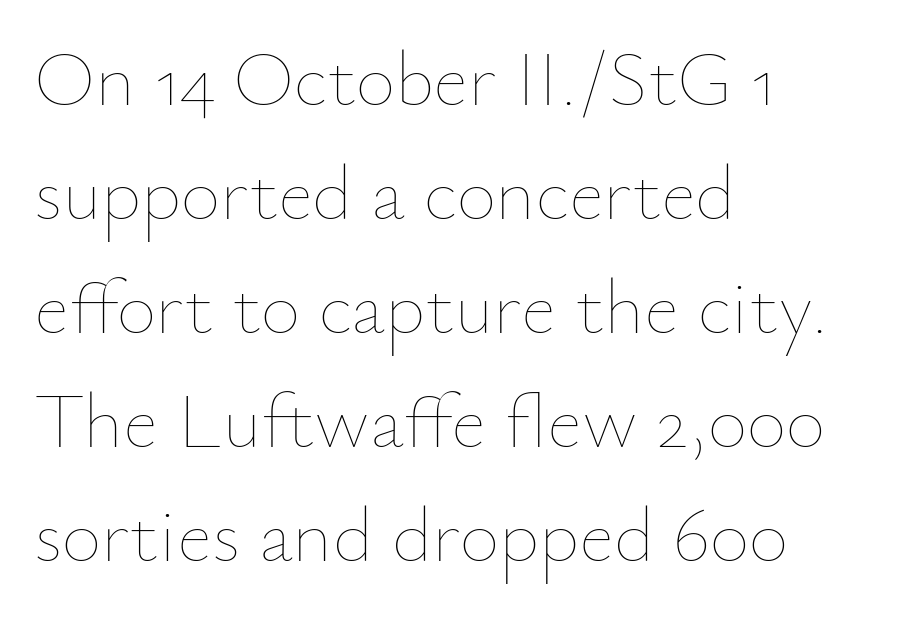
{"italic": "no", "bold": "no", "weight": "thin", "width": "normal", "stroke_contrast": "low", "x_height": "small", "monospaced": "no", "underline": "no", "align": "left", "line_spacing": "normal", "line_spacing_ratio": 1.48, "letter_spacing": "normal", "letter_spacing_em": 0.0, "glyph_px": 77}
